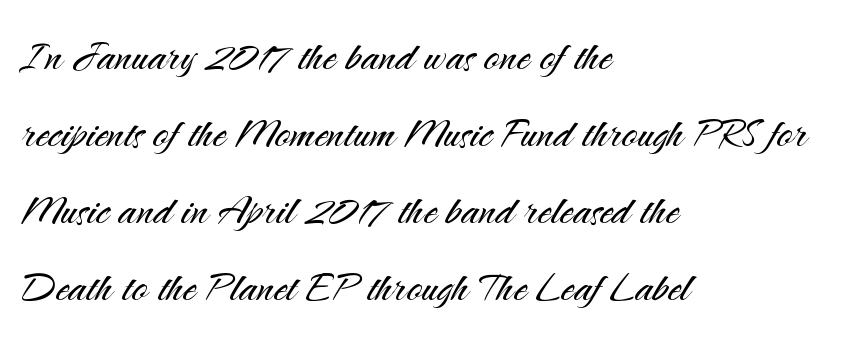
The image shows 53 px light sans-serif type; set left-aligned, normal line spacing (1.45x), normal letter spacing, not underlined; medium stroke contrast and a small x-height.
